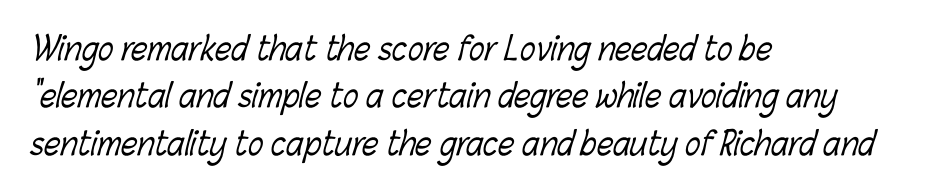
The letters advance in unequal steps, a hallmark of proportional type. Line beginnings align vertically; line endings do not. Quick note: underline off. Rows of type keep a routine distance in the vertical direction.
